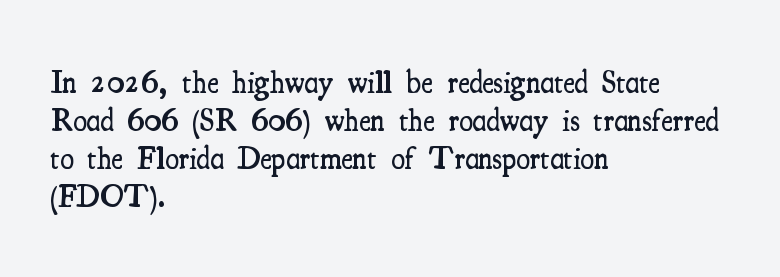
Compared with typical body copy, the letter spacing here is the same. Is the block centered? No — it sits flush against the left margin. You could not count columns in this text — the font is proportionally spaced. Compared with an ordinary text face, these strokes are moderately heavier — a semibold.
